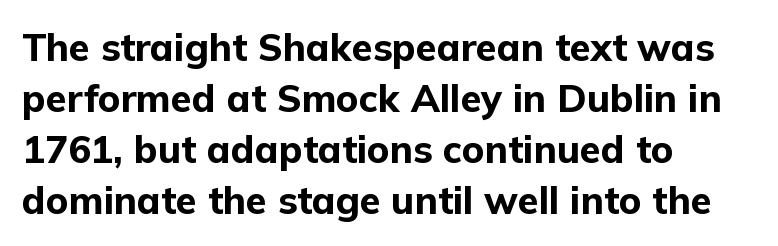
Q: Is the text bold? A: Yes.
Q: Is the text italic (slanted)? A: No, it is upright.
Q: Is the typeface a serif or a sans-serif typeface? A: Sans-serif.
Q: Is the text underlined? A: No.
Q: How is the paragraph aligned? A: Left-aligned.
Q: Is the spacing between letters normal or unusually wide? A: Normal.
Q: Is the spacing between lines tight, normal or loose? A: Normal.
Q: Width (condensed, normal, or wide)? A: Normal.
Q: Stroke contrast? A: Low.
Q: x-height? A: Medium.
Q: Monospaced? A: No.
